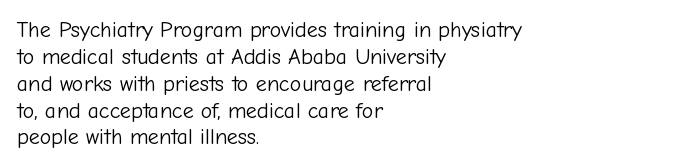
{"italic": "no", "bold": "no", "underline": "no", "align": "left", "line_spacing_ratio": 1.22, "letter_spacing": "normal", "letter_spacing_em": 0.0, "glyph_px": 22}
